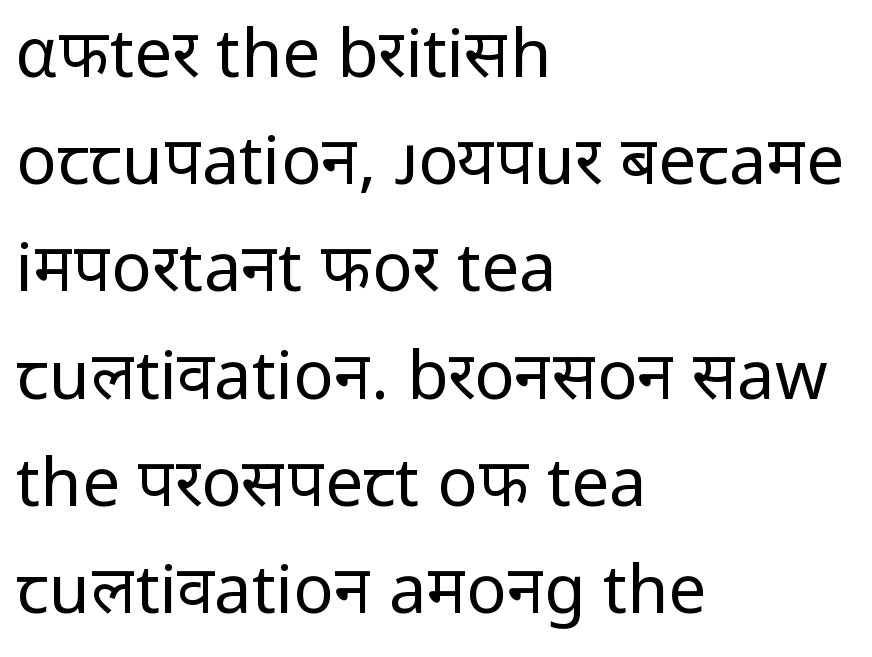
Q: Is the text bold? A: No.
Q: Is the text italic (slanted)? A: No, it is upright.
Q: Is the typeface a serif or a sans-serif typeface? A: Sans-serif.
Q: Is the text underlined? A: No.
Q: How is the paragraph aligned? A: Left-aligned.
Q: Is the spacing between letters normal or unusually wide? A: Normal.
Q: Is the spacing between lines tight, normal or loose? A: Normal.
Q: Width (condensed, normal, or wide)? A: Normal.
Q: Stroke contrast? A: Low.
Q: x-height? A: Medium.
Q: Monospaced? A: No.
